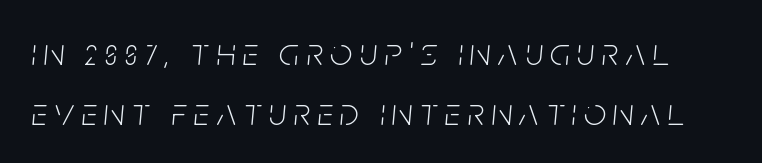
Q: Is the text bold? A: No.
Q: Is the text italic (slanted)? A: Yes, it leans right by about 5 degrees.
Q: Is the text underlined? A: No.
Q: Is the spacing between lines tight, normal or loose? A: Normal.
Q: Width (condensed, normal, or wide)? A: Condensed.
Q: Stroke contrast? A: Low.
Q: x-height? A: Large.
Q: Monospaced? A: No.
